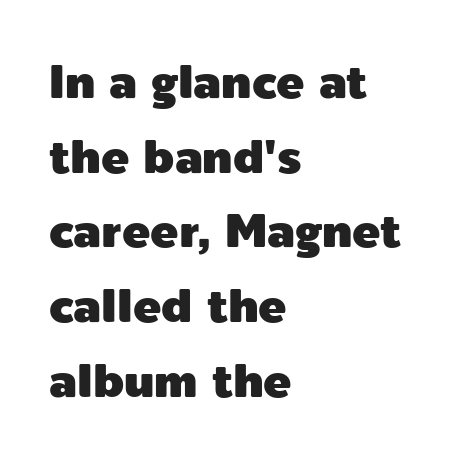
{"serif": "no", "italic": "no", "width": "normal", "x_height": "medium", "monospaced": "no", "underline": "no", "align": "left", "line_spacing": "normal", "line_spacing_ratio": 1.59, "letter_spacing": "normal", "letter_spacing_em": 0.0, "glyph_px": 47}
